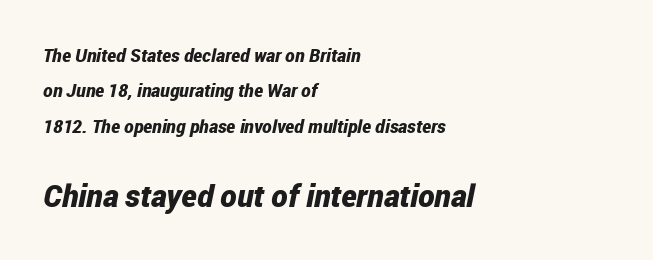
The specimen omits any rule beneath the text block's lines. Rows of type keep a wide berth in the vertical direction. The paragraph has a hard left edge and a soft right edge. These lines keep a tight, regular rhythm from letter to letter. Note: smaller setting up top, larger setting below. The font's italic variant was chosen for this text.
